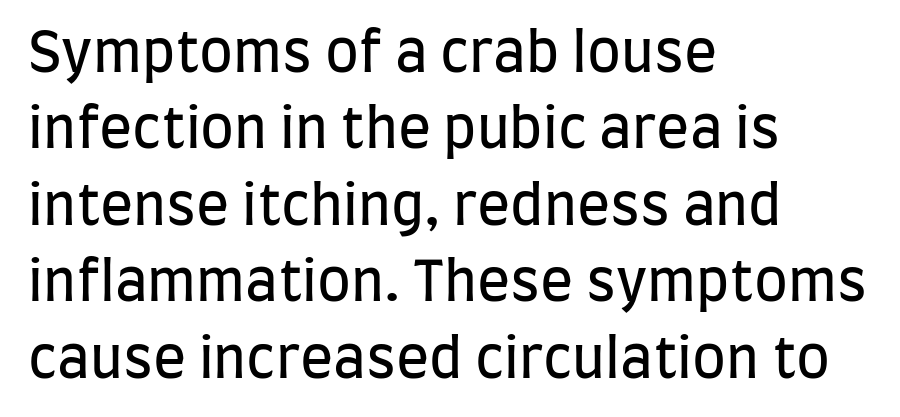
Do the characters align in a grid? No, the font is proportional. Vertical strokes here are truly vertical. Check the space under the baseline: it is left empty. Stroke mass is kept to a normal reading level or below.
